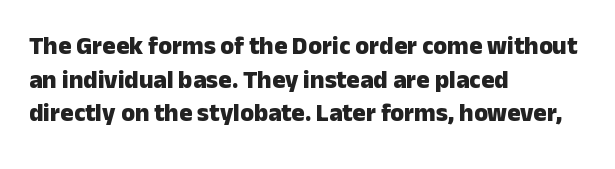
Q: Is the text bold? A: Yes.
Q: Is the text italic (slanted)? A: No, it is upright.
Q: Is the text underlined? A: No.
Q: How is the paragraph aligned? A: Left-aligned.
Q: Is the spacing between letters normal or unusually wide? A: Normal.
Q: Is the spacing between lines tight, normal or loose? A: Normal.
